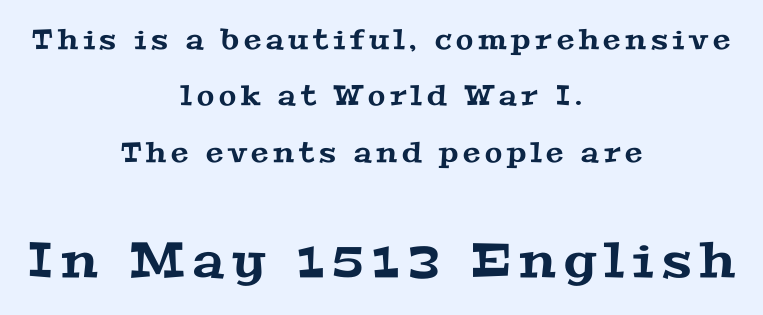
The image shows 49 px wide serif type; set centered, loose line spacing (2.01x), not underlined; the second (bottom) block is 1.75x larger; medium stroke contrast and a medium x-height.
